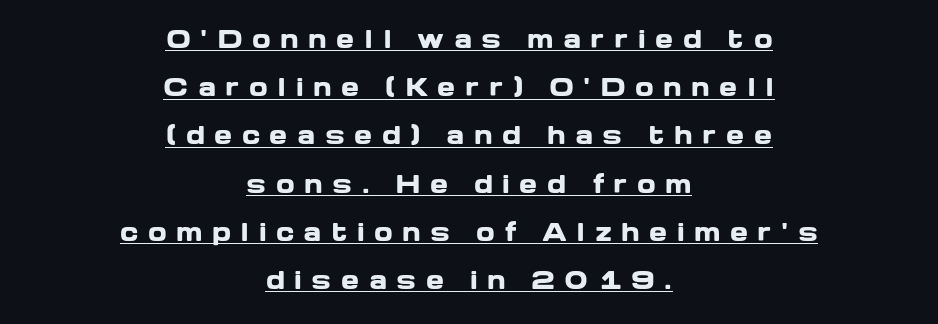
Q: Is the text bold? A: Yes.
Q: Is the text italic (slanted)? A: No, it is upright.
Q: Is the text underlined? A: Yes.
Q: How is the paragraph aligned? A: Centered.
Q: Is the spacing between letters normal or unusually wide? A: Unusually wide.
Q: Is the spacing between lines tight, normal or loose? A: Loose.
